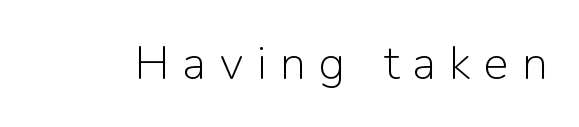
Ink coverage per letter is moderate at most. Rule under the text: the space is simply empty. Here the designer chose a conventional face with non-uniform glyph widths. The letters stand upright; this is a roman face. Classification — sans serif.
